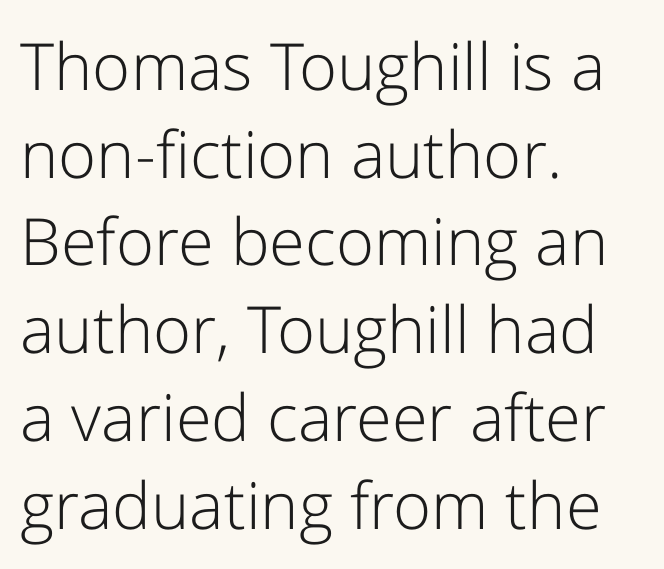
The typography opts for an upright posture over an oblique one. If you measured baseline to baseline, you'd find a middling distance. Type style note: lacks serifs. The face used here is proportionally spaced, like ordinary book or web type. The zone under the glyphs is completely vacant.
